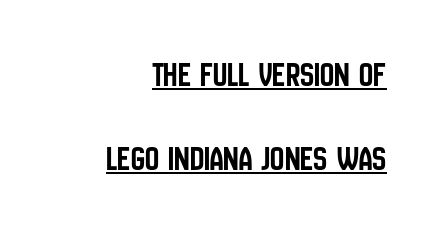
A typesetter would mark this as roman, not italic. Note the varied advance widths — an 'i' is clearly narrower than an 'm'. Is there an underline? Yes — a line sits under the letters. The space between consecutive lines is lavish.
